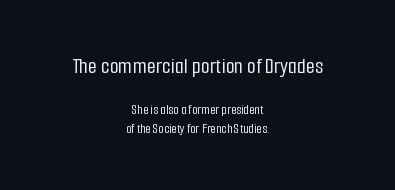
{"italic": "no", "underline": "no", "align": "center", "line_spacing": "normal", "line_spacing_ratio": 1.34, "letter_spacing": "normal", "letter_spacing_em": 0.0, "larger_block": "first", "size_ratio": 1.64, "glyph_px": 23}
